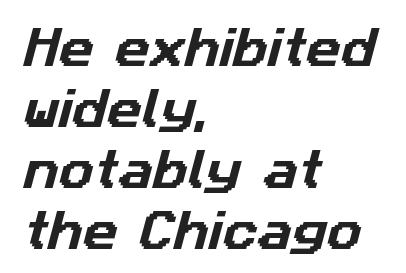
Regarding leading, the lines here are spaced in the standard way. The type family on display is of the sans-serif kind. Note the varied advance widths — an 'i' is clearly narrower than an 'm'. Letter spacing: default.
